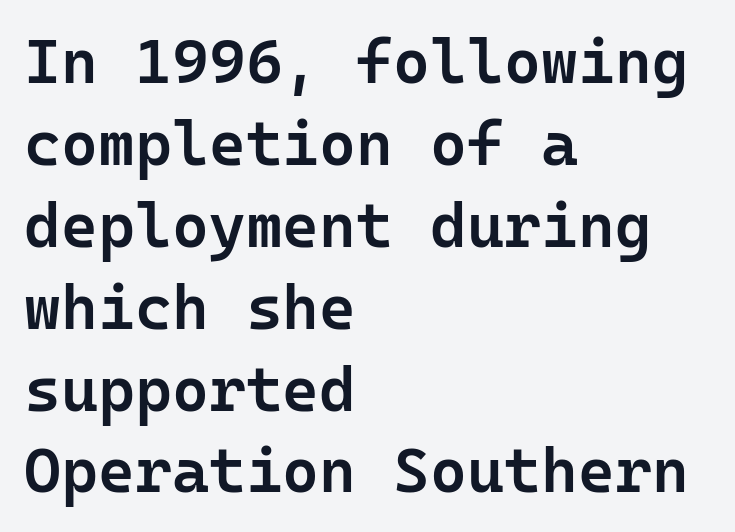
The image shows 63 px semibold sans-serif type, upright, monospaced; set left-aligned, normal line spacing (1.3x), normal letter spacing, not underlined; low stroke contrast and a medium x-height.
